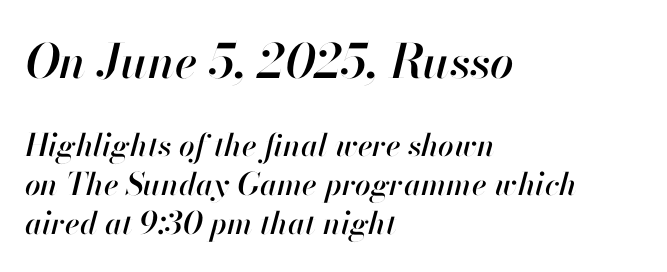
Q: Is the text italic (slanted)? A: Yes, it leans right by about 13 degrees.
Q: Is the text underlined? A: No.
Q: How is the paragraph aligned? A: Left-aligned.
Q: Is the spacing between letters normal or unusually wide? A: Normal.
Q: Is the spacing between lines tight, normal or loose? A: Normal.
Q: Which block of text is set in a larger size, the first (top) or the second (bottom)? A: The first (top) one.
Q: Width (condensed, normal, or wide)? A: Normal.
Q: Stroke contrast? A: High.
Q: x-height? A: Small.
Q: Monospaced? A: No.
